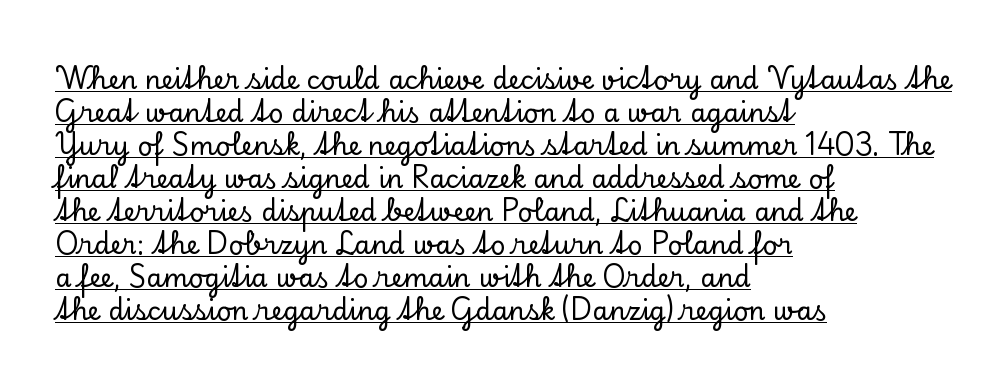
Q: Is the text italic (slanted)? A: No, it is upright.
Q: Is the text underlined? A: Yes.
Q: How is the paragraph aligned? A: Left-aligned.
Q: Is the spacing between letters normal or unusually wide? A: Normal.
Q: Is the spacing between lines tight, normal or loose? A: Normal.
